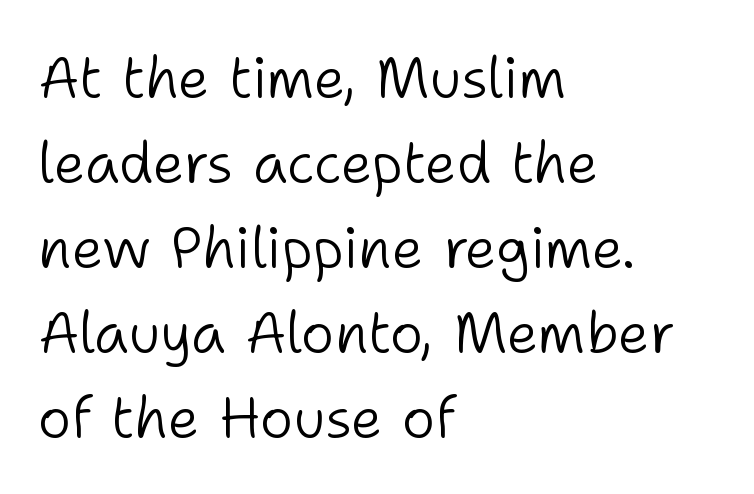
The image shows 57 px light sans-serif type, upright; set left-aligned, normal line spacing (1.49x), normal letter spacing, not underlined; low stroke contrast and a medium x-height.
